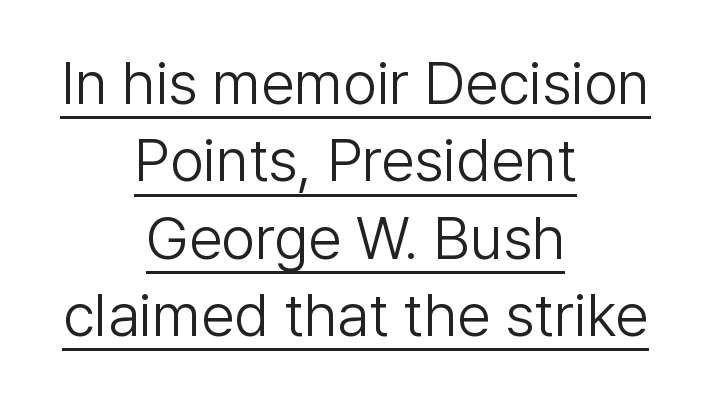
Q: Is the text bold? A: No.
Q: Is the text italic (slanted)? A: No, it is upright.
Q: Is the typeface a serif or a sans-serif typeface? A: Sans-serif.
Q: Is the text underlined? A: Yes.
Q: How is the paragraph aligned? A: Centered.
Q: Is the spacing between letters normal or unusually wide? A: Normal.
Q: Is the spacing between lines tight, normal or loose? A: Normal.
Q: Width (condensed, normal, or wide)? A: Normal.
Q: Stroke contrast? A: Low.
Q: x-height? A: Medium.
Q: Monospaced? A: No.
